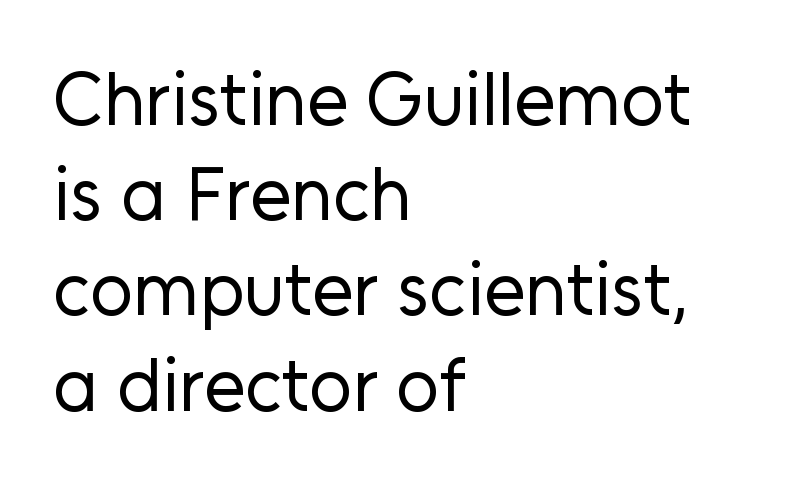
The rendering uses natural spacing where letterforms have individual widths. Weight: regular or lighter. The rows are spaced the way most documents space them. Left-aligned paragraph, ragged on the right.
